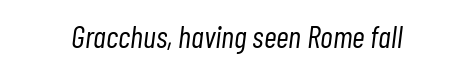
The image shows 31 px light, condensed type, italic (leaning right); set normal letter spacing, not underlined; low stroke contrast and a medium x-height.
